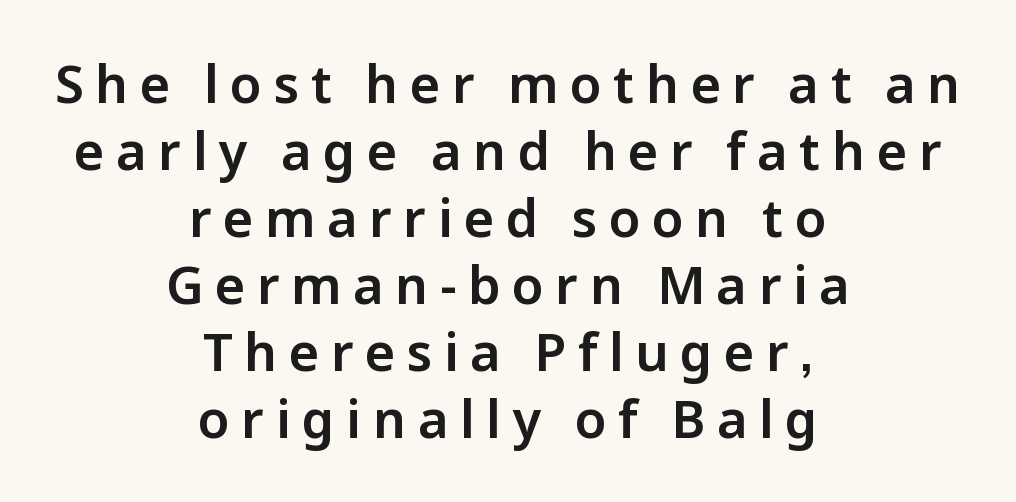
{"serif": "no", "italic": "no", "width": "normal", "stroke_contrast": "low", "x_height": "medium", "monospaced": "no", "underline": "no", "align": "center", "line_spacing": "normal", "line_spacing_ratio": 1.29, "letter_spacing": "wide", "letter_spacing_em": 0.22, "glyph_px": 52}
